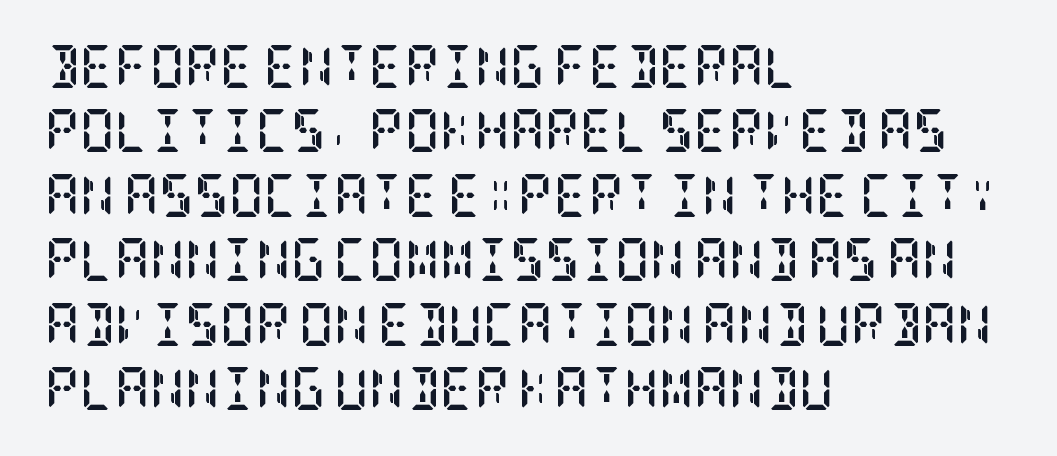
The setting favours the left margin, as ordinary paragraphs usually do. The area under the type is left untouched. Reading down the column, the eye jumps a familiar distance to each next line. You'd pick this weight for a headline — it's a proper bold.
